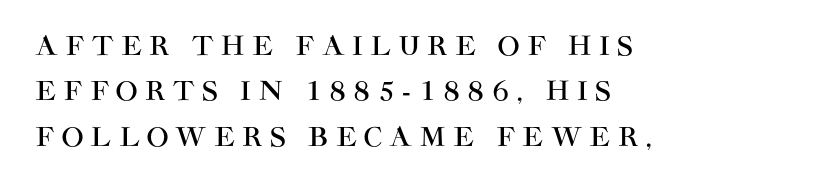
The image shows 26 px text type, upright; set left-aligned, line spacing 1.75x, unusually wide letter spacing (+0.29 em), not underlined.
